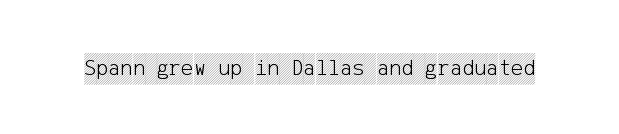
Q: Is the text italic (slanted)? A: No, it is upright.
Q: Is the text underlined? A: No.
Q: Is the spacing between letters normal or unusually wide? A: Normal.
